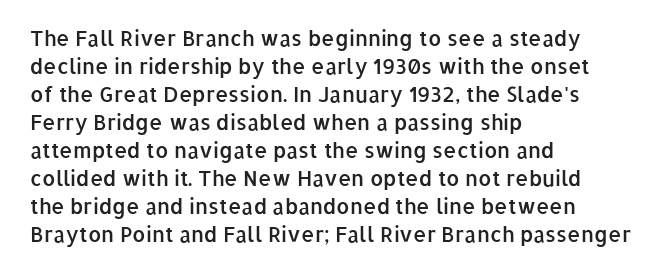
Q: Is the text bold? A: Semi-bold.
Q: Is the text italic (slanted)? A: No, it is upright.
Q: Is the text underlined? A: No.
Q: How is the paragraph aligned? A: Left-aligned.
Q: Is the spacing between letters normal or unusually wide? A: Normal.
Q: Is the spacing between lines tight, normal or loose? A: Normal.
